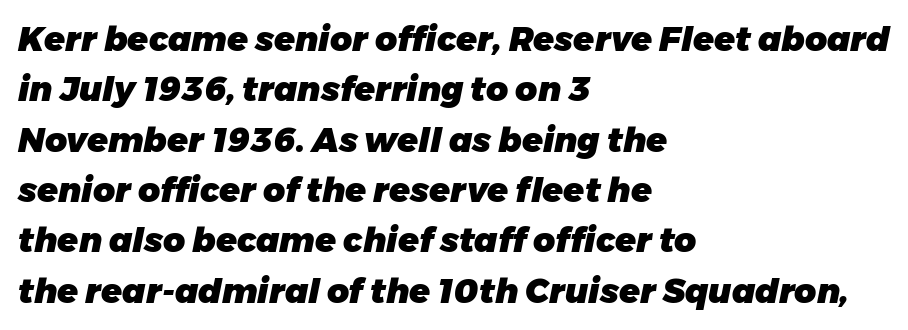
{"italic": "yes", "lean": "right", "slant_degrees": 11, "bold": "yes", "weight": "heavy", "width": "normal", "stroke_contrast": "low", "x_height": "medium", "monospaced": "no", "underline": "no", "align": "left", "line_spacing": "normal", "line_spacing_ratio": 1.48, "letter_spacing": "normal", "letter_spacing_em": 0.0, "glyph_px": 34}
